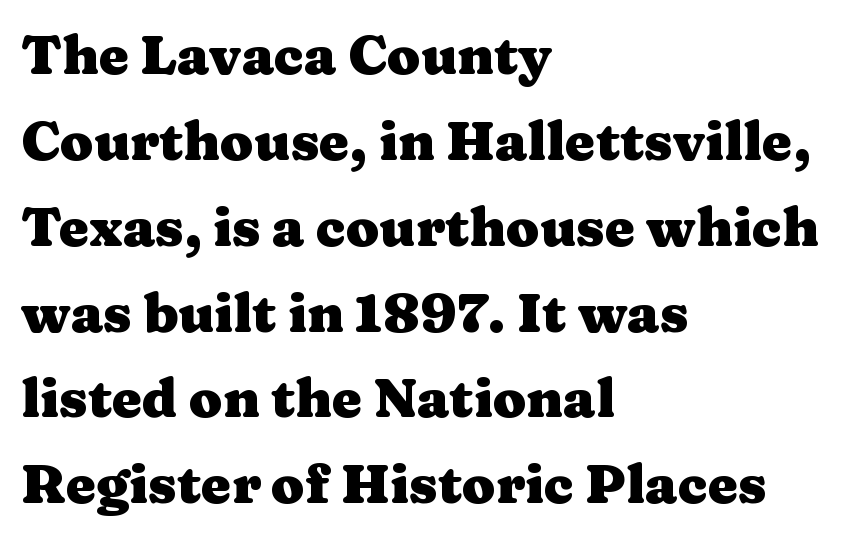
{"serif": "yes", "italic": "no", "bold": "yes", "weight": "heavy", "width": "wide", "stroke_contrast": "medium", "x_height": "medium", "monospaced": "no", "underline": "no", "align": "left", "line_spacing": "normal", "line_spacing_ratio": 1.59, "letter_spacing": "normal", "letter_spacing_em": 0.0, "glyph_px": 54}
